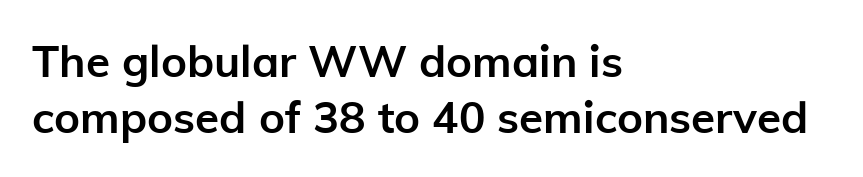
The image shows 44 px semibold sans-serif type, upright; set left-aligned, normal line spacing (1.28x), normal letter spacing, not underlined; low stroke contrast and a medium x-height.
